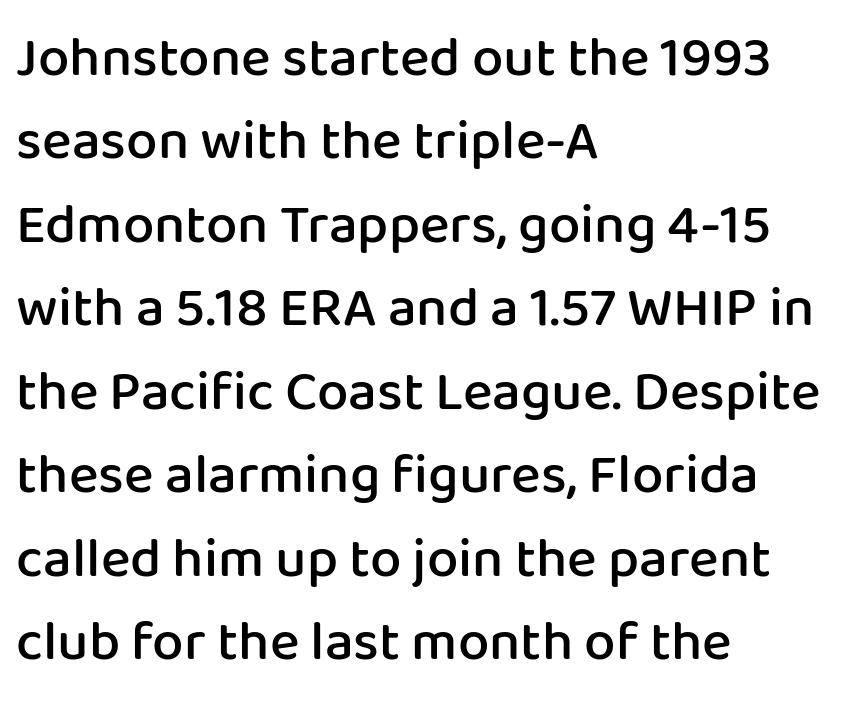
The image shows 56 px semibold sans-serif type, upright; set left-aligned, normal line spacing (1.49x), normal letter spacing, not underlined; low stroke contrast and a medium x-height.
